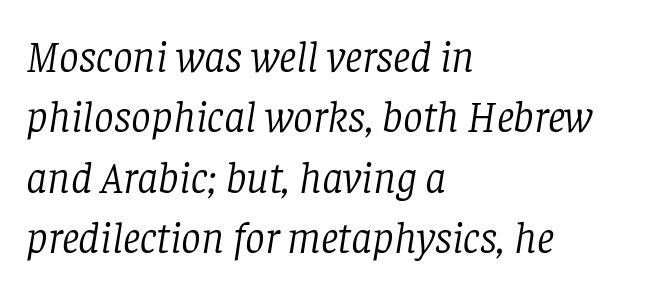
Q: Is the text bold? A: No.
Q: Is the text italic (slanted)? A: Yes, it leans right by about 8 degrees.
Q: Is the typeface a serif or a sans-serif typeface? A: Serif.
Q: Is the text underlined? A: No.
Q: How is the paragraph aligned? A: Left-aligned.
Q: Is the spacing between letters normal or unusually wide? A: Normal.
Q: Is the spacing between lines tight, normal or loose? A: Normal.
Q: Width (condensed, normal, or wide)? A: Normal.
Q: Stroke contrast? A: Low.
Q: x-height? A: Large.
Q: Monospaced? A: No.
